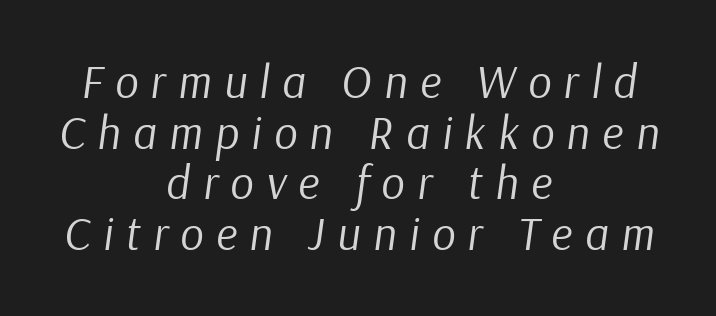
{"italic": "yes", "lean": "right", "slant_degrees": 9, "bold": "no", "weight": "regular", "width": "normal", "stroke_contrast": "low", "x_height": "medium", "monospaced": "no", "underline": "no", "align": "center", "line_spacing": "tight", "line_spacing_ratio": 1.1, "letter_spacing": "wide", "letter_spacing_em": 0.27, "glyph_px": 46}
